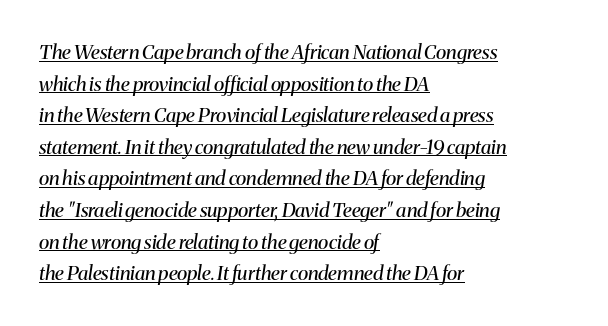
{"italic": "yes", "lean": "right", "slant_degrees": 8, "bold": "no", "underline": "yes", "align": "left", "line_spacing": "normal", "line_spacing_ratio": 1.58, "letter_spacing": "normal", "letter_spacing_em": 0.0, "glyph_px": 20}
